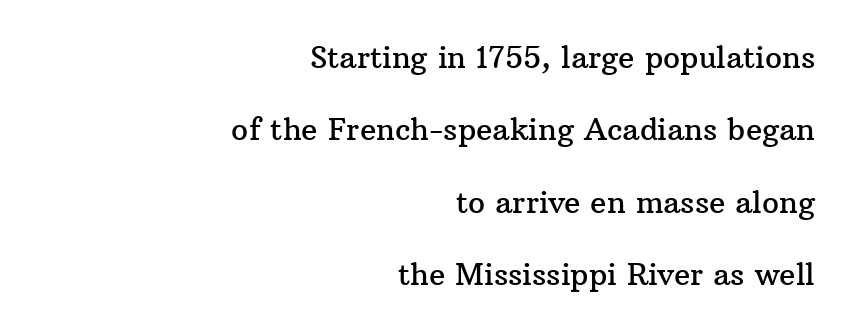
{"serif": "yes", "italic": "no", "width": "normal", "stroke_contrast": "medium", "x_height": "medium", "monospaced": "no", "underline": "no", "align": "right", "line_spacing": "loose", "line_spacing_ratio": 2.41, "letter_spacing": "normal", "letter_spacing_em": 0.0, "glyph_px": 30}
